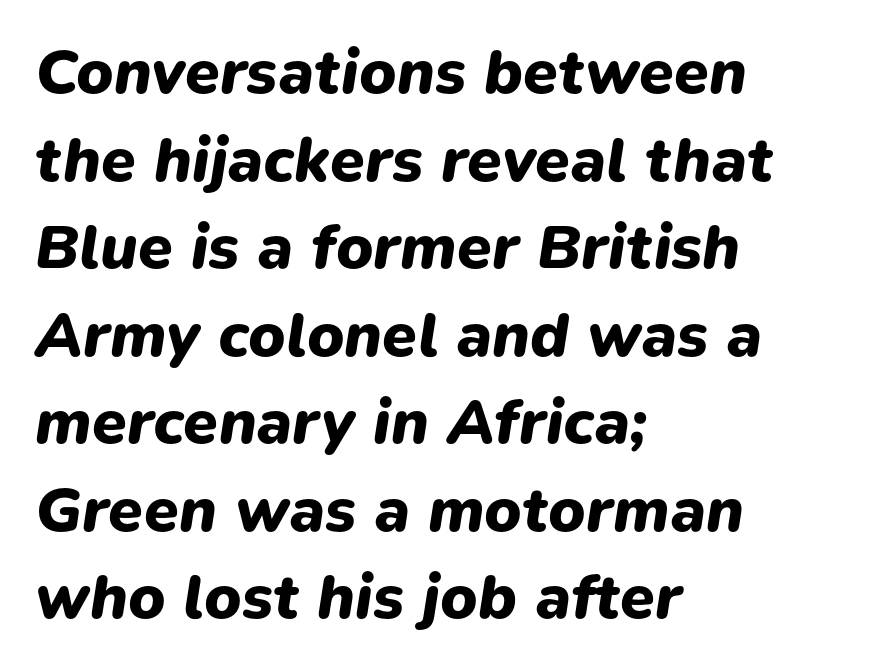
Q: Is the text bold? A: Yes.
Q: Is the text italic (slanted)? A: Yes, it leans right by about 9 degrees.
Q: Is the text underlined? A: No.
Q: How is the paragraph aligned? A: Left-aligned.
Q: Is the spacing between letters normal or unusually wide? A: Normal.
Q: Is the spacing between lines tight, normal or loose? A: Normal.
Q: Width (condensed, normal, or wide)? A: Normal.
Q: Stroke contrast? A: Low.
Q: x-height? A: Medium.
Q: Monospaced? A: No.
